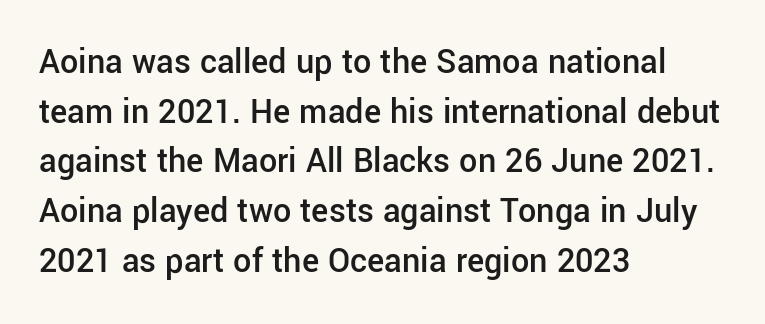
{"serif": "no", "italic": "no", "bold": "semi", "weight": "semibold", "width": "normal", "stroke_contrast": "low", "x_height": "medium", "monospaced": "no", "underline": "no", "align": "left", "line_spacing": "normal", "line_spacing_ratio": 1.38, "letter_spacing": "normal", "letter_spacing_em": 0.0, "glyph_px": 36}
